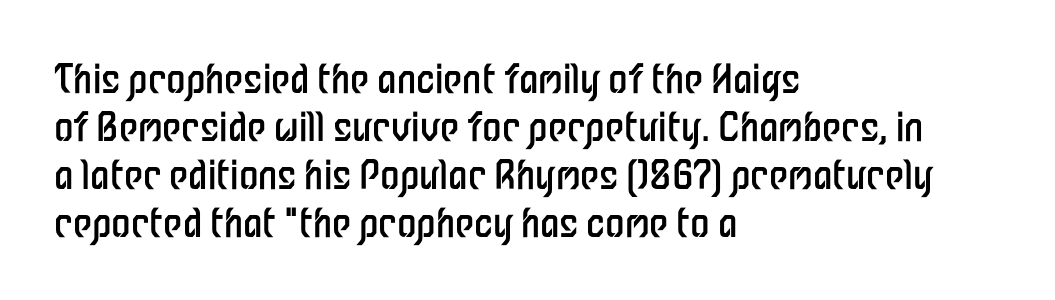
Q: Is the text bold? A: No.
Q: Is the text italic (slanted)? A: No, it is upright.
Q: Is the typeface a serif or a sans-serif typeface? A: Sans-serif.
Q: Is the text underlined? A: No.
Q: How is the paragraph aligned? A: Left-aligned.
Q: Is the spacing between letters normal or unusually wide? A: Normal.
Q: Width (condensed, normal, or wide)? A: Condensed.
Q: Stroke contrast? A: Low.
Q: x-height? A: Medium.
Q: Monospaced? A: No.
